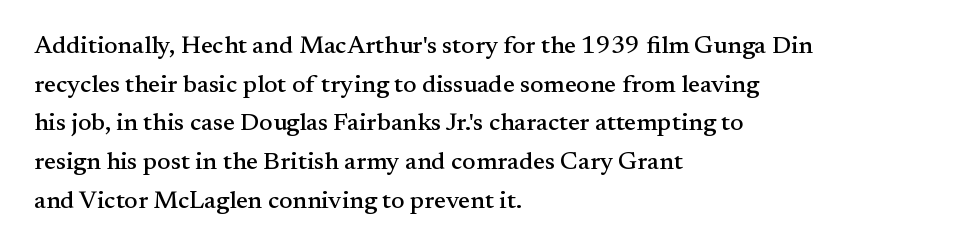
The image shows 25 px text type, upright; set left-aligned, normal line spacing (1.55x), normal letter spacing, not underlined.
